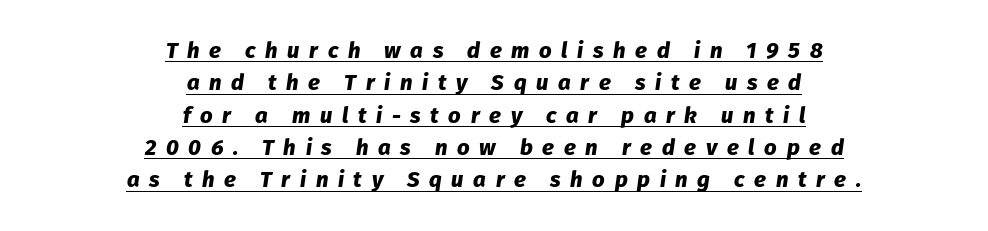
{"italic": "yes", "lean": "right", "slant_degrees": 8, "bold": "yes", "underline": "yes", "align": "center", "line_spacing": "normal", "line_spacing_ratio": 1.47, "letter_spacing": "wide", "letter_spacing_em": 0.44, "glyph_px": 22}
